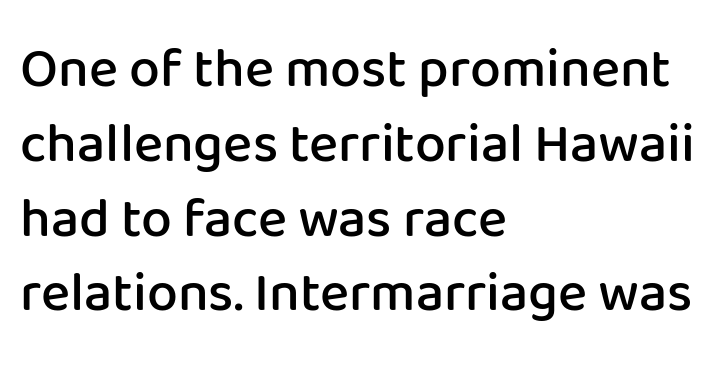
Q: Is the text bold? A: Semi-bold.
Q: Is the text italic (slanted)? A: No, it is upright.
Q: Is the typeface a serif or a sans-serif typeface? A: Sans-serif.
Q: Is the text underlined? A: No.
Q: How is the paragraph aligned? A: Left-aligned.
Q: Is the spacing between letters normal or unusually wide? A: Normal.
Q: Is the spacing between lines tight, normal or loose? A: Normal.
Q: Width (condensed, normal, or wide)? A: Normal.
Q: Stroke contrast? A: Low.
Q: x-height? A: Medium.
Q: Monospaced? A: No.
